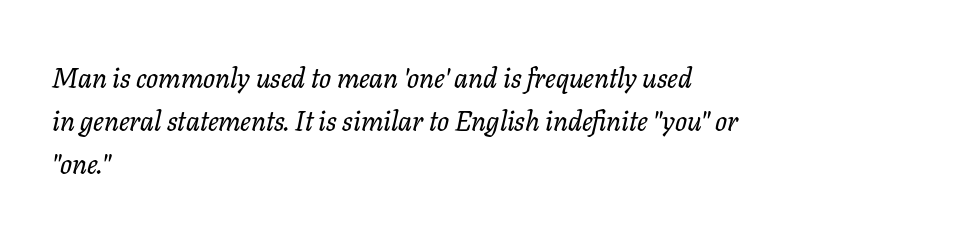
Q: Is the text italic (slanted)? A: Yes, it leans right by about 11 degrees.
Q: Is the typeface a serif or a sans-serif typeface? A: Serif.
Q: Is the text underlined? A: No.
Q: How is the paragraph aligned? A: Left-aligned.
Q: Is the spacing between letters normal or unusually wide? A: Normal.
Q: Is the spacing between lines tight, normal or loose? A: Normal.
Q: Width (condensed, normal, or wide)? A: Normal.
Q: Stroke contrast? A: Low.
Q: x-height? A: Medium.
Q: Monospaced? A: No.
